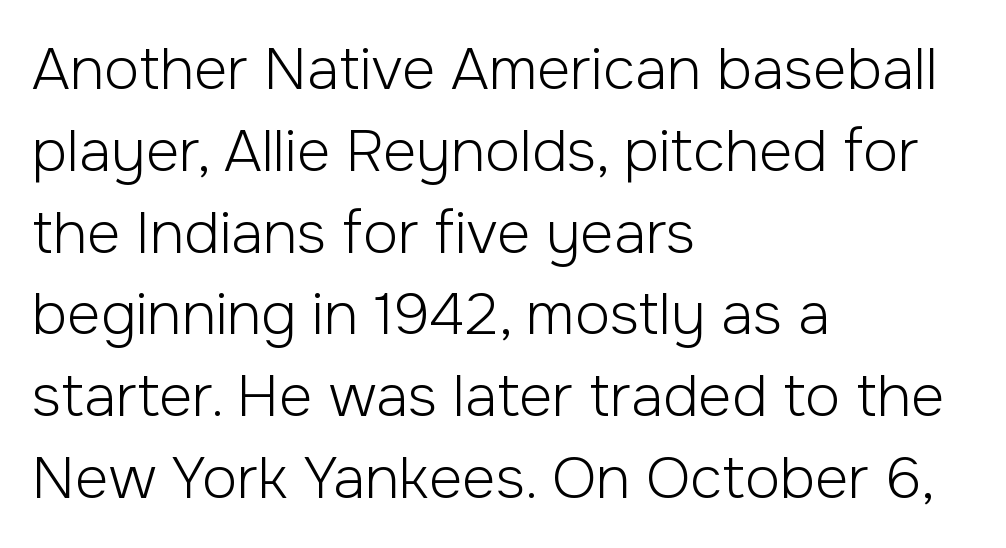
Has an underline been added? It has not. A typesetter would call this proportional, since set widths differ per character. Italic: no, the glyphs are upright roman. The passage shown stacks its lines at a standard gap.
